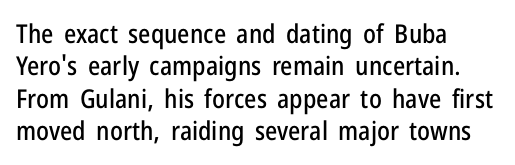
{"italic": "no", "underline": "no", "align": "left", "line_spacing": "normal", "line_spacing_ratio": 1.25, "letter_spacing": "normal", "letter_spacing_em": 0.0, "glyph_px": 26}
